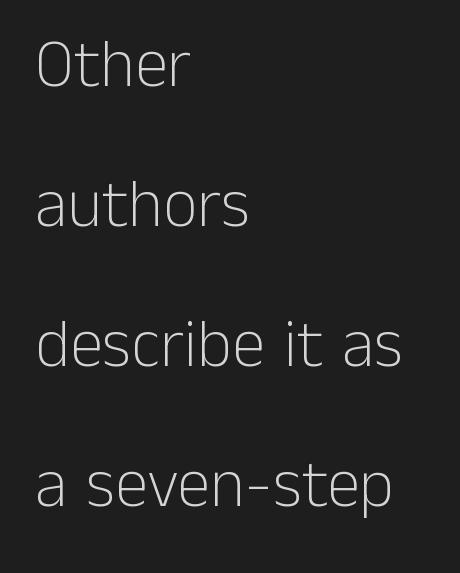
Q: Is the text bold? A: No.
Q: Is the text italic (slanted)? A: No, it is upright.
Q: Is the typeface a serif or a sans-serif typeface? A: Sans-serif.
Q: Is the text underlined? A: No.
Q: How is the paragraph aligned? A: Left-aligned.
Q: Is the spacing between letters normal or unusually wide? A: Normal.
Q: Is the spacing between lines tight, normal or loose? A: Loose.
Q: Width (condensed, normal, or wide)? A: Normal.
Q: Stroke contrast? A: Low.
Q: x-height? A: Medium.
Q: Monospaced? A: No.
